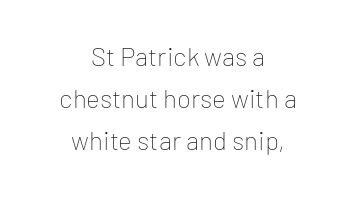
{"italic": "no", "bold": "no", "underline": "no", "align": "center", "line_spacing": "normal", "line_spacing_ratio": 1.62, "letter_spacing": "normal", "letter_spacing_em": 0.0, "glyph_px": 26}
